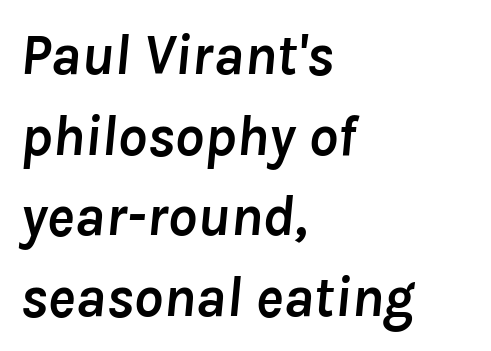
{"italic": "yes", "lean": "right", "slant_degrees": 8, "bold": "yes", "weight": "semibold", "width": "normal", "stroke_contrast": "low", "x_height": "medium", "monospaced": "no", "underline": "no", "align": "left", "line_spacing": "normal", "line_spacing_ratio": 1.39, "letter_spacing": "normal", "letter_spacing_em": 0.0, "glyph_px": 58}
